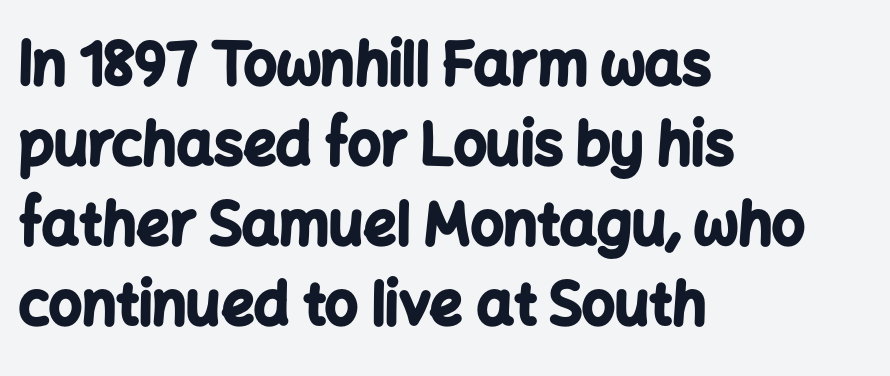
{"serif": "no", "italic": "no", "bold": "yes", "weight": "bold", "width": "normal", "stroke_contrast": "low", "x_height": "medium", "monospaced": "no", "underline": "no", "align": "left", "line_spacing": "normal", "line_spacing_ratio": 1.38, "letter_spacing": "normal", "letter_spacing_em": 0.0, "glyph_px": 58}
